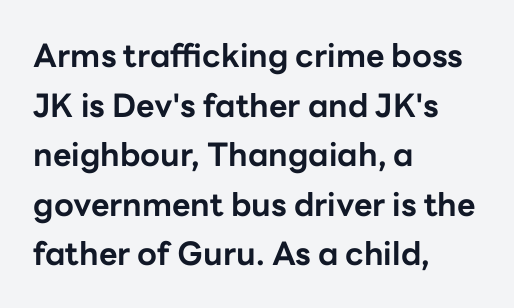
{"serif": "no", "italic": "no", "bold": "yes", "weight": "bold", "width": "normal", "stroke_contrast": "low", "x_height": "medium", "monospaced": "no", "underline": "no", "align": "left", "line_spacing": "normal", "line_spacing_ratio": 1.55, "letter_spacing": "normal", "letter_spacing_em": 0.0, "glyph_px": 32}
